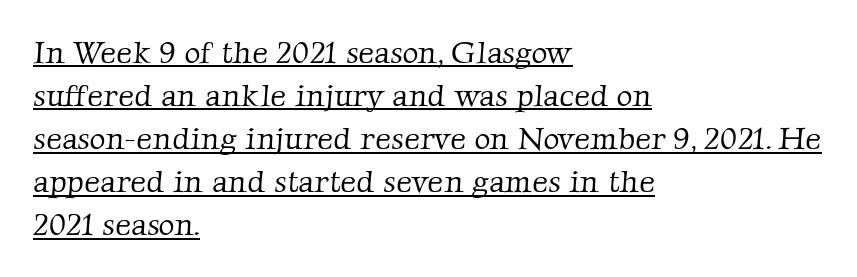
Varying glyph widths throughout — classic text-font behaviour. Casual observation: everything's shoved over to the left. The passage shown is not bold in any degree. Look at the tracking — it's just the regular setting, nothing added. The lettering is marked with a stroke running underneath it.
